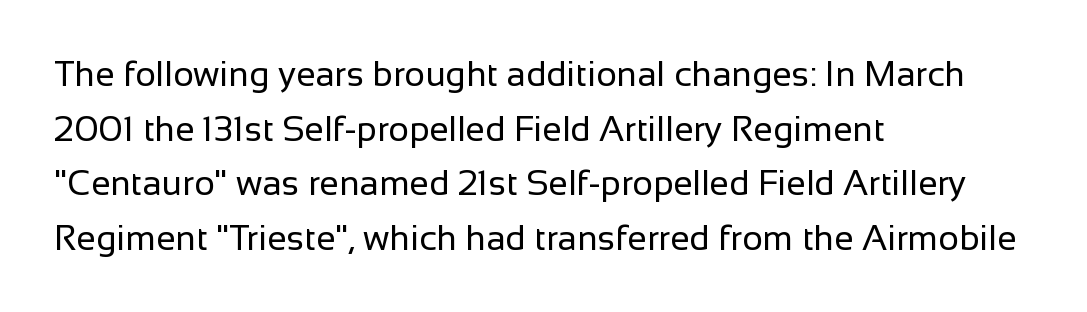
{"serif": "no", "italic": "no", "bold": "no", "weight": "regular", "width": "normal", "stroke_contrast": "low", "x_height": "medium", "monospaced": "no", "underline": "no", "align": "left", "line_spacing": "normal", "line_spacing_ratio": 1.56, "letter_spacing": "normal", "letter_spacing_em": 0.0, "glyph_px": 35}
